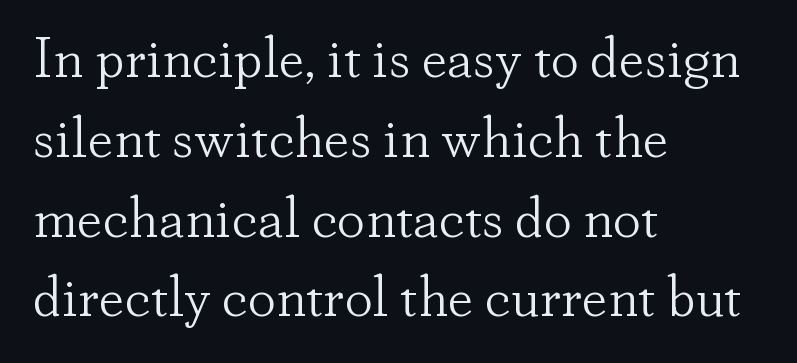
{"serif": "yes", "italic": "no", "bold": "no", "weight": "light", "width": "normal", "stroke_contrast": "low", "x_height": "small", "monospaced": "no", "underline": "no", "align": "left", "line_spacing": "normal", "line_spacing_ratio": 1.4, "letter_spacing": "normal", "letter_spacing_em": 0.0, "glyph_px": 57}
